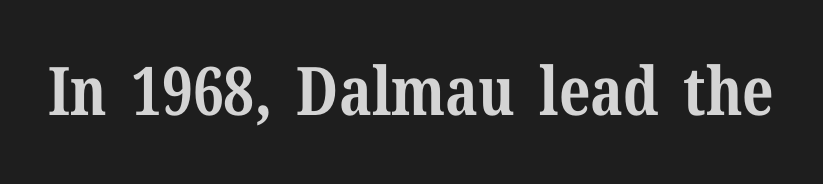
The image shows 67 px bold serif type, upright; set normal letter spacing, not underlined; medium stroke contrast and a medium x-height.
